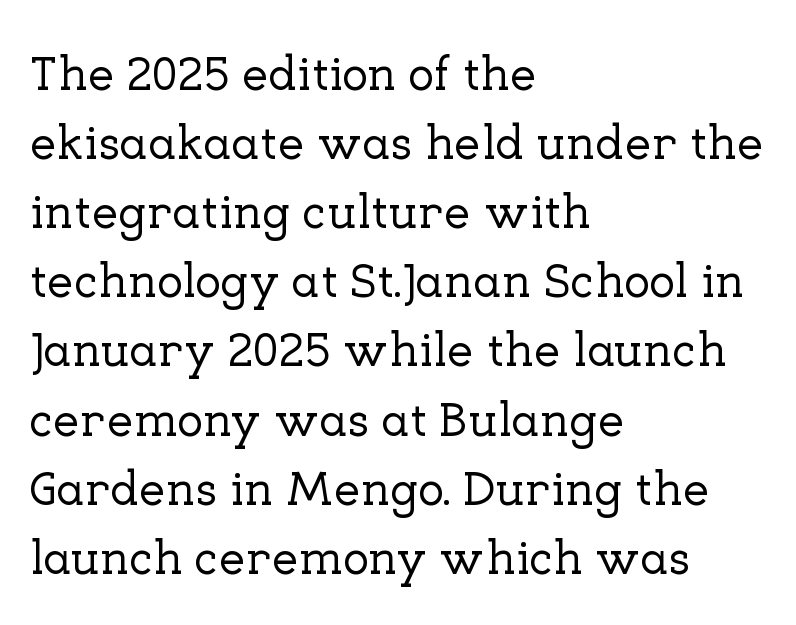
The image shows 48 px serif type, upright; set left-aligned, normal line spacing (1.44x), normal letter spacing, not underlined; low stroke contrast and a medium x-height.
